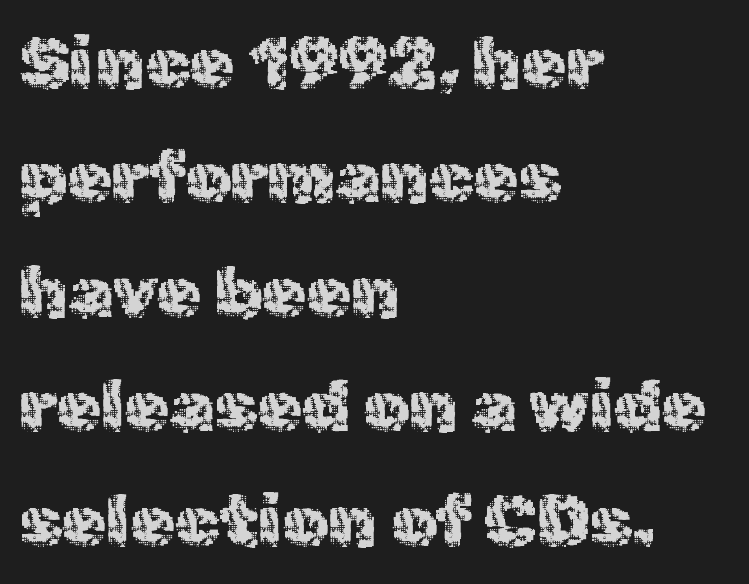
The image shows 72 px regular-weight sans-serif type, upright; set left-aligned, normal line spacing (1.59x), normal letter spacing, not underlined; a medium x-height.
